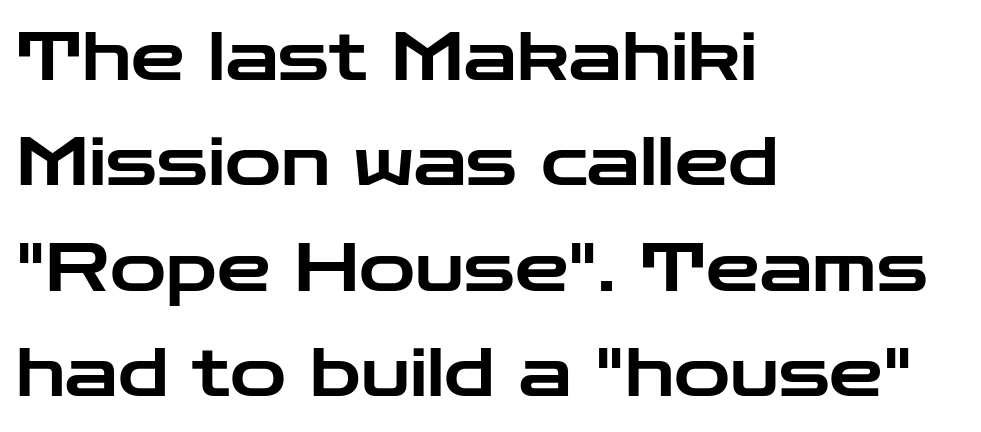
{"serif": "no", "italic": "no", "width": "wide", "stroke_contrast": "low", "x_height": "medium", "monospaced": "no", "underline": "no", "align": "left", "line_spacing": "normal", "line_spacing_ratio": 1.55, "letter_spacing": "normal", "letter_spacing_em": 0.0, "glyph_px": 68}
